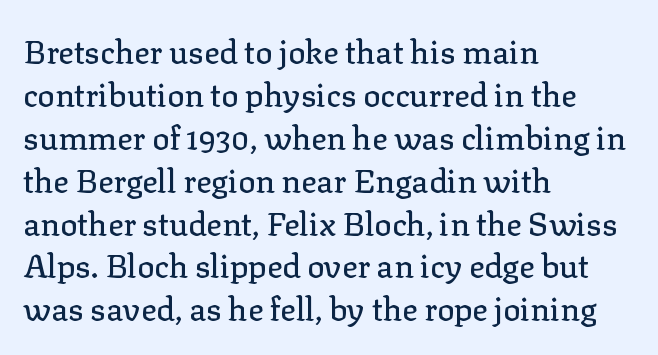
The image shows 32 px serif type, upright; set left-aligned, normal line spacing (1.34x), normal letter spacing, not underlined; low stroke contrast and a medium x-height.
